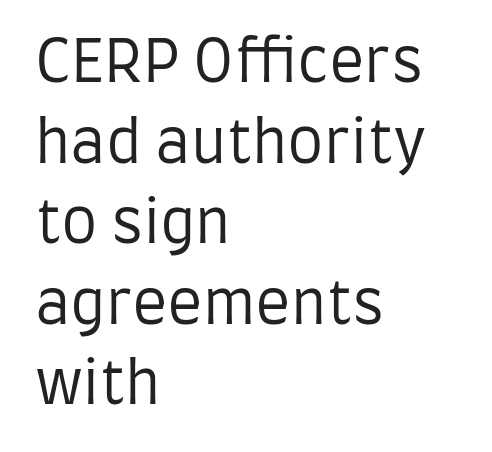
The image shows 58 px regular-weight, condensed sans-serif type, upright; set left-aligned, normal line spacing (1.39x), normal letter spacing, not underlined; low stroke contrast and a large x-height.
